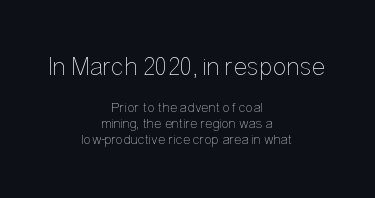
The image shows 26 px text type, upright; set centered, tight line spacing (1.14x), normal letter spacing, not underlined; the first (top) block is 1.86x larger.
